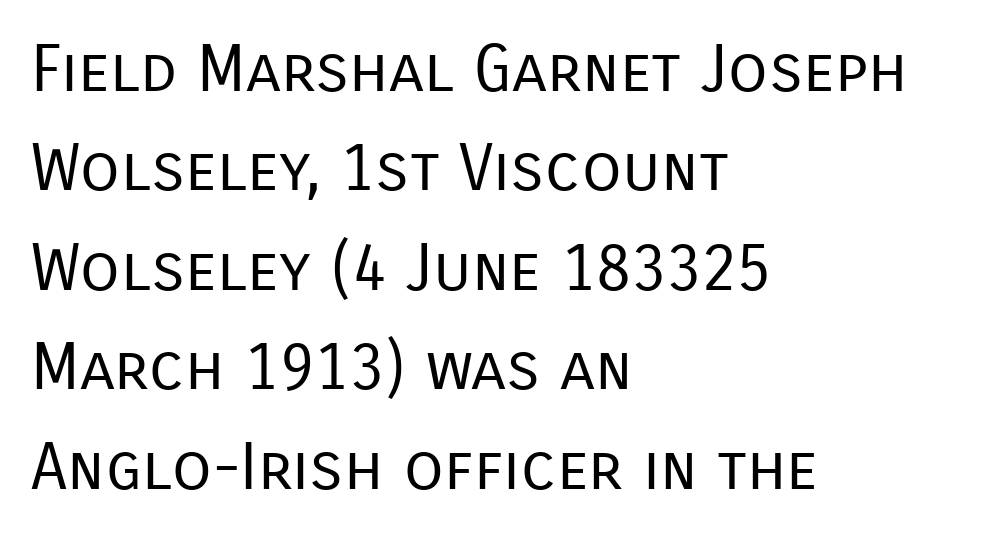
Q: Is the text bold? A: No.
Q: Is the text italic (slanted)? A: No, it is upright.
Q: Is the typeface a serif or a sans-serif typeface? A: Sans-serif.
Q: Is the text underlined? A: No.
Q: How is the paragraph aligned? A: Left-aligned.
Q: Is the spacing between letters normal or unusually wide? A: Normal.
Q: Is the spacing between lines tight, normal or loose? A: Normal.
Q: Width (condensed, normal, or wide)? A: Normal.
Q: Stroke contrast? A: Low.
Q: x-height? A: Medium.
Q: Monospaced? A: No.
